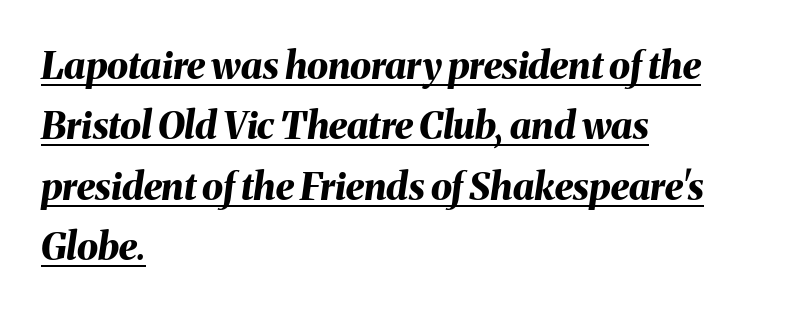
Regular leading. The tracking reads as untouched default to a designer's eye. Looks like regular typesetting: each glyph gets only the width it needs. The words here are underlined. Notice how the passage keeps a crisp vertical edge on the left only.
